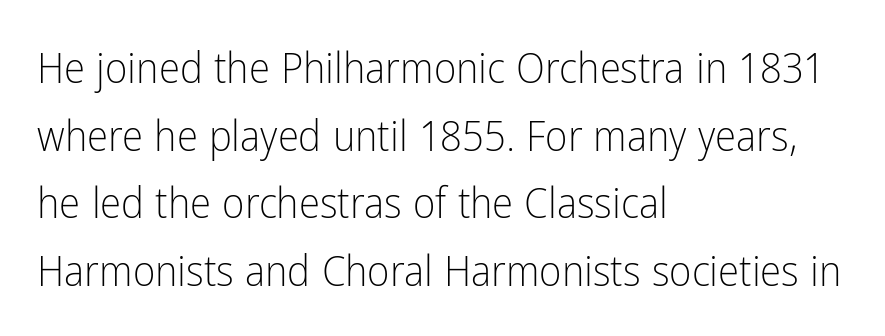
{"serif": "no", "italic": "no", "bold": "no", "weight": "light", "width": "condensed", "stroke_contrast": "low", "x_height": "medium", "monospaced": "no", "underline": "no", "align": "left", "line_spacing": "normal", "line_spacing_ratio": 1.57, "letter_spacing": "normal", "letter_spacing_em": 0.0, "glyph_px": 43}
